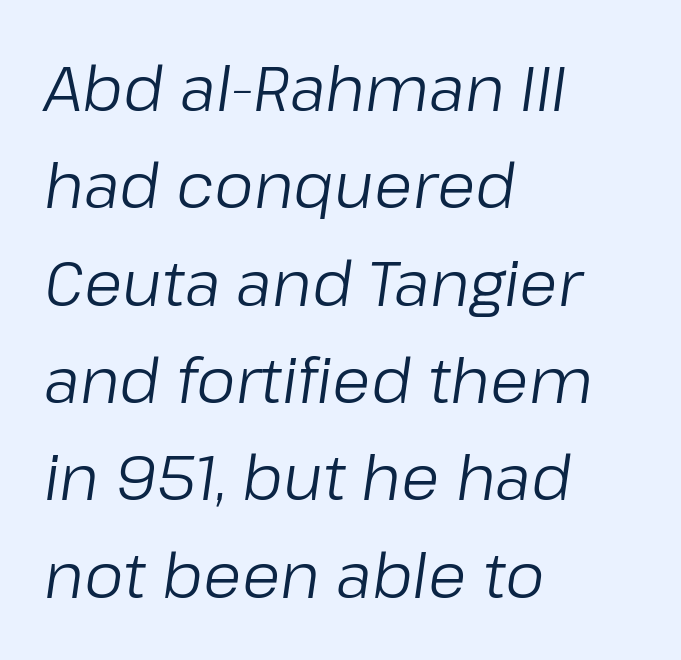
Q: Is the text bold? A: No.
Q: Is the text italic (slanted)? A: Yes, it leans right by about 8 degrees.
Q: Is the text underlined? A: No.
Q: How is the paragraph aligned? A: Left-aligned.
Q: Is the spacing between letters normal or unusually wide? A: Normal.
Q: Is the spacing between lines tight, normal or loose? A: Normal.
Q: Width (condensed, normal, or wide)? A: Normal.
Q: Stroke contrast? A: Low.
Q: x-height? A: Medium.
Q: Monospaced? A: No.
